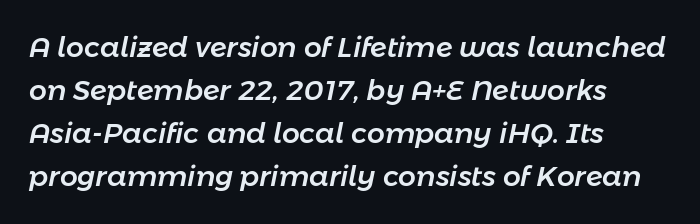
The image shows 28 px text type, italic (leaning right); set left-aligned, normal line spacing (1.54x), normal letter spacing, not underlined; low stroke contrast and a medium x-height.
